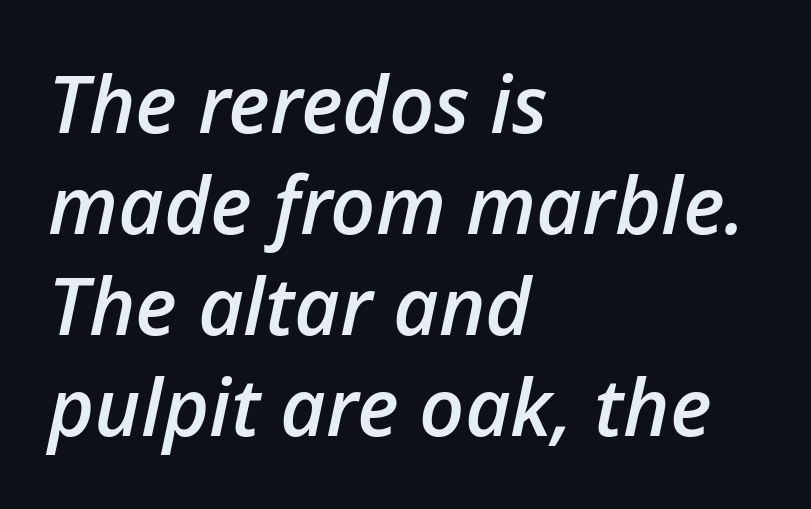
Spacing verdict: proportional, widths tailored to each character. The axis of the letterforms is tilted away from vertical. Teacher's note: observe the even left margin — that is flush-left alignment. Bold? Not quite — semibold, heavier than regular but stopping short.
